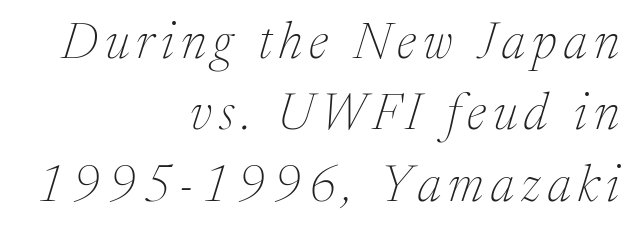
The characters are drawn with everyday or finer stroke widths. Quick note: italic. Do the characters align in a grid? No, the font is proportional. Anything drawn beneath the words? Only blank space. Serifs: yes, visible at the terminals of the letterforms.
